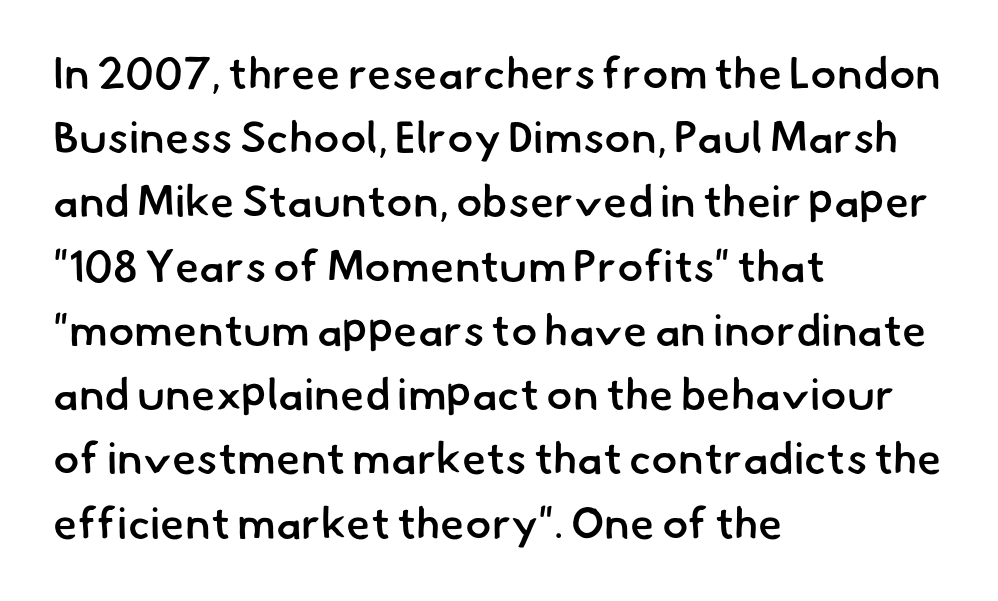
Character widths vary here, with narrow letters taking less room than wide ones. What kind of face is this? One without serifs — a sans. Line beginnings align vertically; line endings do not. Notice the strokes are somewhat thickened but not fully heavy: this is a semibold.
